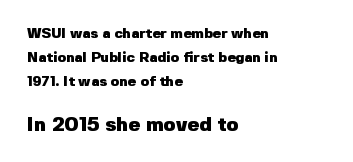
Q: Is the text bold? A: Yes.
Q: Is the text italic (slanted)? A: No, it is upright.
Q: Is the text underlined? A: No.
Q: How is the paragraph aligned? A: Left-aligned.
Q: Is the spacing between letters normal or unusually wide? A: Normal.
Q: Which block of text is set in a larger size, the first (top) or the second (bottom)? A: The second (bottom) one.
